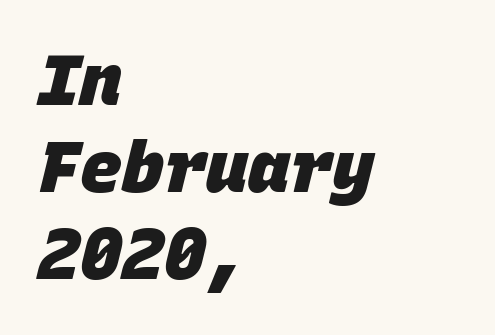
{"serif": "no", "bold": "yes", "weight": "heavy", "width": "normal", "stroke_contrast": "low", "x_height": "large", "monospaced": "yes", "underline": "no", "align": "left", "line_spacing_ratio": 1.24, "letter_spacing": "normal", "letter_spacing_em": 0.0, "glyph_px": 70}
